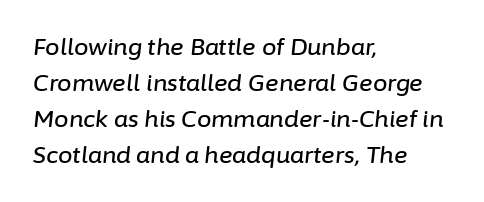
The face used here has a pronounced slope to its letters. Whoever set this chose a conventional vertical rhythm. A typesetter would call this zero additional tracking. The paragraph shown leans on its left margin. Beneath every word, the page is bare.
